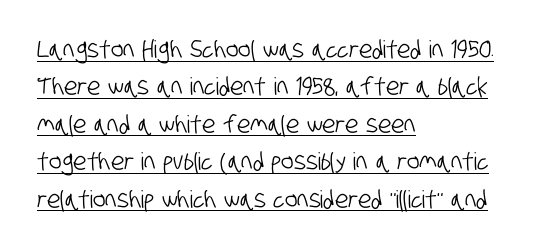
The image shows 24 px text type; set left-aligned, normal line spacing (1.56x), normal letter spacing, underlined.
